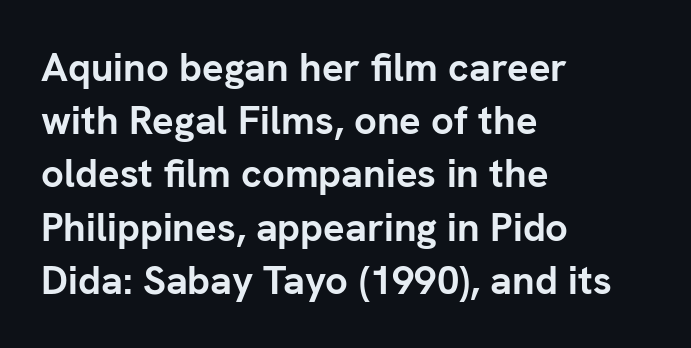
{"serif": "no", "italic": "no", "bold": "yes", "weight": "semibold", "width": "normal", "stroke_contrast": "low", "x_height": "medium", "monospaced": "no", "underline": "no", "align": "left", "line_spacing": "normal", "line_spacing_ratio": 1.33, "letter_spacing": "normal", "letter_spacing_em": 0.0, "glyph_px": 40}
